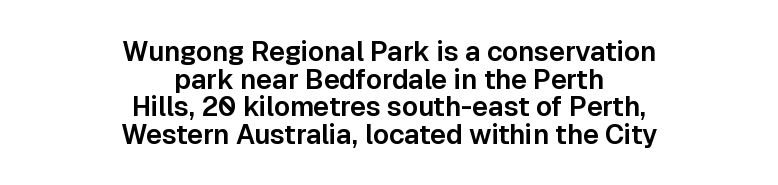
Vertical spacing — tight. This sample uses plain, unmodified letter spacing. Rule under the text: the space is simply empty. This sample is center-justified, so both line endings float freely.
